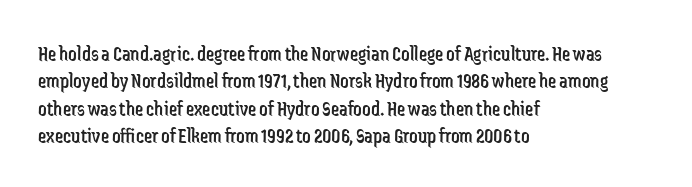
Reading down the block, your eye returns to a fixed left position each line. The weight tops out at a normal text grade. Interline gaps are of average width in this sample. The letters sit at their default tracking, neither squeezed nor spread.
